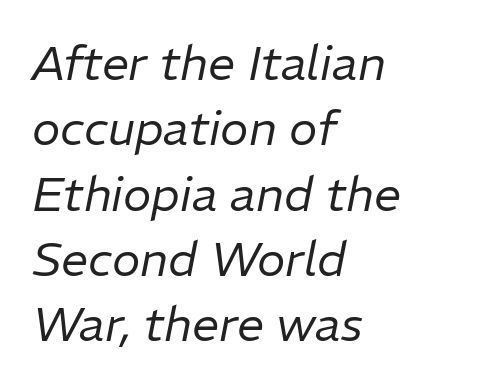
Q: Is the text bold? A: No.
Q: Is the text italic (slanted)? A: Yes, it leans right by about 11 degrees.
Q: Is the text underlined? A: No.
Q: How is the paragraph aligned? A: Left-aligned.
Q: Is the spacing between letters normal or unusually wide? A: Normal.
Q: Is the spacing between lines tight, normal or loose? A: Normal.
Q: Width (condensed, normal, or wide)? A: Normal.
Q: Stroke contrast? A: Low.
Q: x-height? A: Medium.
Q: Monospaced? A: No.
